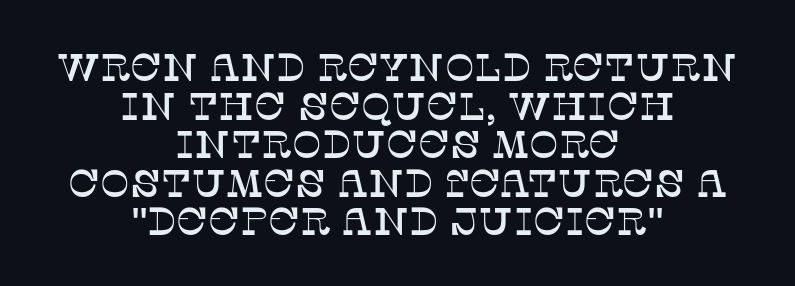
Q: Is the text italic (slanted)? A: No, it is upright.
Q: Is the typeface a serif or a sans-serif typeface? A: Serif.
Q: Is the text underlined? A: No.
Q: How is the paragraph aligned? A: Centered.
Q: Is the spacing between letters normal or unusually wide? A: Normal.
Q: Is the spacing between lines tight, normal or loose? A: Tight.
Q: Width (condensed, normal, or wide)? A: Normal.
Q: Stroke contrast? A: Low.
Q: x-height? A: Large.
Q: Monospaced? A: No.
